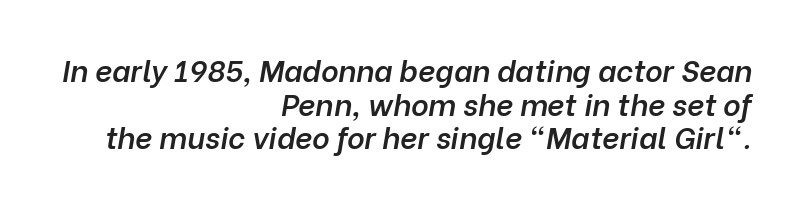
Q: Is the text bold? A: Semi-bold.
Q: Is the text italic (slanted)? A: Yes, it leans right by about 10 degrees.
Q: Is the text underlined? A: No.
Q: How is the paragraph aligned? A: Right-aligned.
Q: Is the spacing between letters normal or unusually wide? A: Normal.
Q: Is the spacing between lines tight, normal or loose? A: Tight.
Q: Width (condensed, normal, or wide)? A: Normal.
Q: Stroke contrast? A: Low.
Q: x-height? A: Medium.
Q: Monospaced? A: No.
